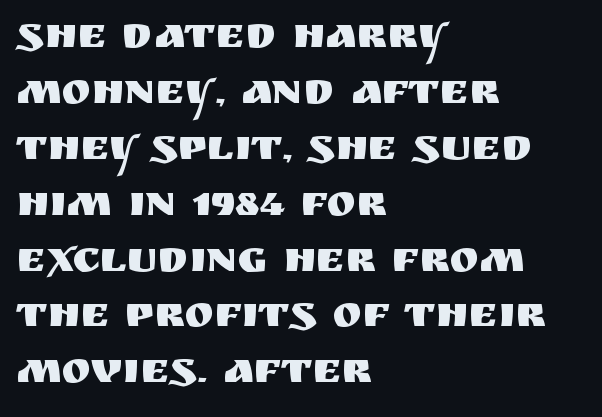
The passage is arranged the way most books set body copy — flush left. Underline: absent. Each letter keeps its own natural width here, so spacing adapts to shape. Notice how the stems are strictly vertical — no italics here.
